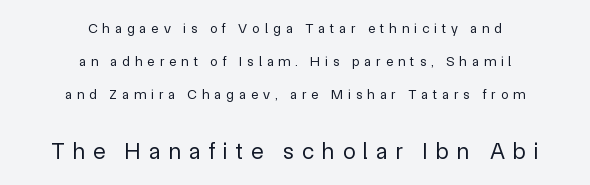
Q: Is the text bold? A: No.
Q: Is the text italic (slanted)? A: No, it is upright.
Q: Is the text underlined? A: No.
Q: How is the paragraph aligned? A: Centered.
Q: Is the spacing between letters normal or unusually wide? A: Unusually wide.
Q: Is the spacing between lines tight, normal or loose? A: Loose.
Q: Which block of text is set in a larger size, the first (top) or the second (bottom)? A: The second (bottom) one.
